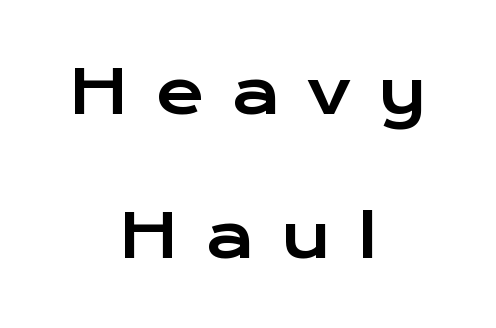
You can tell it's not italic because the verticals are truly vertical. Someone cranked the tracking dial way up on this one. Proportional: the letters do not fall into vertical columns. Descenders hang freely into open space. These lines are composed in type without serifs. The rendering uses a large line-height, opening up the rows.
